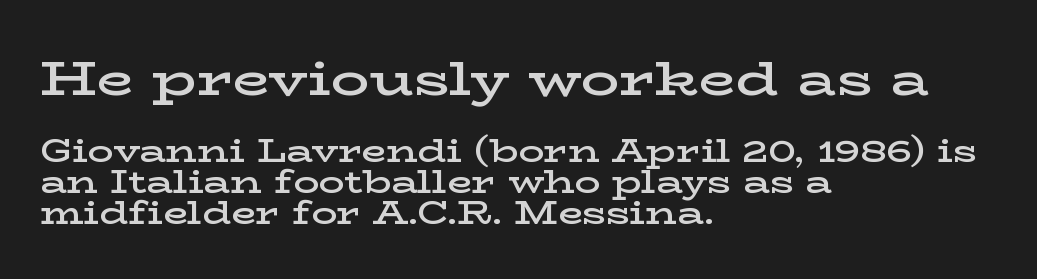
{"serif": "yes", "italic": "no", "bold": "semi", "weight": "semibold", "width": "wide", "stroke_contrast": "low", "x_height": "medium", "monospaced": "no", "underline": "no", "align": "left", "line_spacing": "tight", "line_spacing_ratio": 0.97, "letter_spacing": "normal", "letter_spacing_em": 0.0, "larger_block": "first", "size_ratio": 1.5, "glyph_px": 48}
